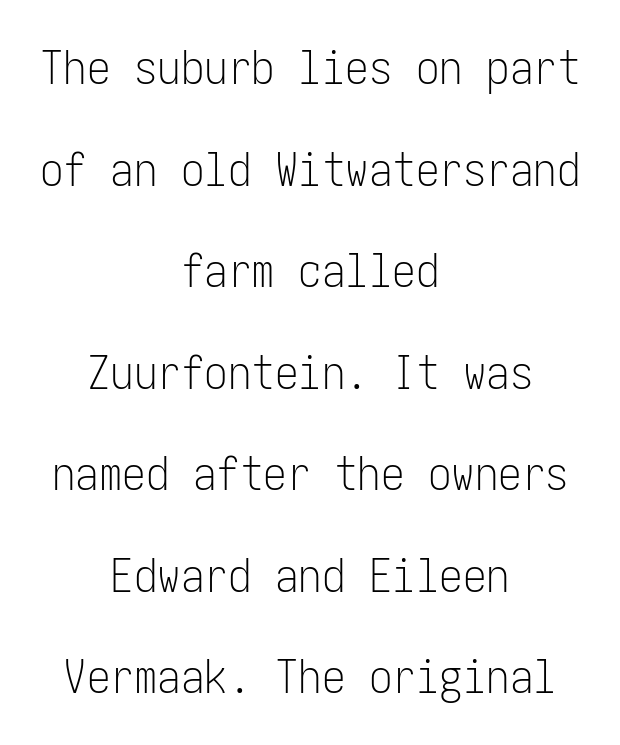
The image shows 47 px light, condensed sans-serif type, upright; set centered, loose line spacing (2.16x), normal letter spacing, not underlined; low stroke contrast and a medium x-height.
